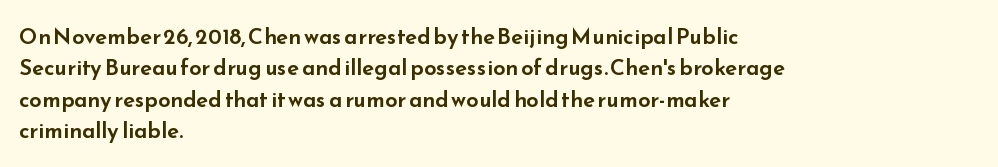
The image shows 22 px text type, upright; set left-aligned, normal line spacing (1.43x), normal letter spacing, not underlined.
